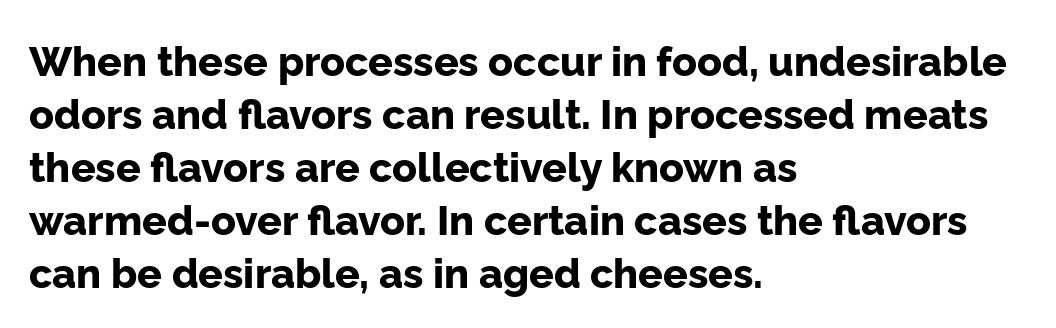
Teacher's note: observe the even left margin — that is flush-left alignment. Nothing unusual about the tracking: characters are spaced as the font intends. Each glyph is drawn with heavy, bold strokes. Does the lettering tilt? It doesn't — this is upright. One glance says typical: line gaps are just what's usual.
